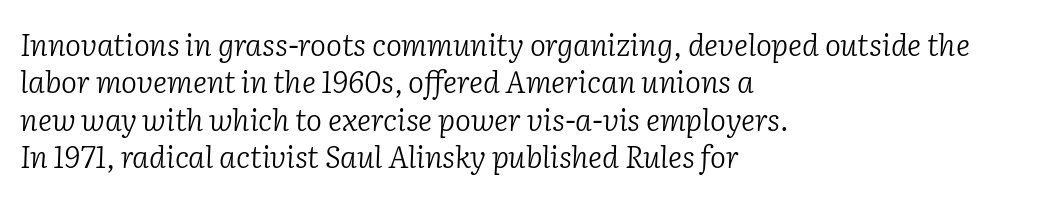
{"serif": "yes", "italic": "yes", "lean": "right", "slant_degrees": 2, "bold": "no", "weight": "light", "width": "normal", "stroke_contrast": "low", "x_height": "medium", "monospaced": "no", "underline": "no", "align": "left", "line_spacing": "normal", "line_spacing_ratio": 1.25, "letter_spacing": "normal", "letter_spacing_em": 0.0, "glyph_px": 30}
